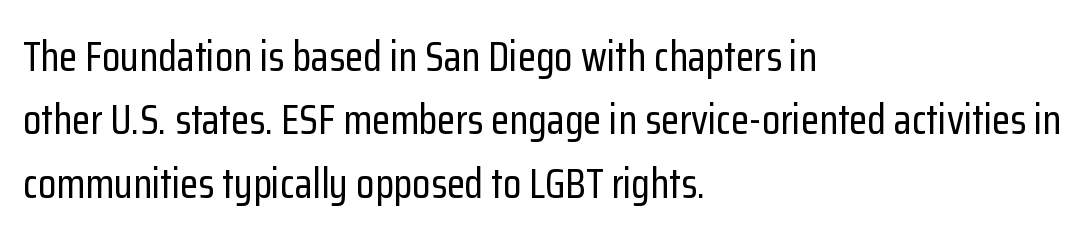
Q: Is the text italic (slanted)? A: No, it is upright.
Q: Is the typeface a serif or a sans-serif typeface? A: Sans-serif.
Q: Is the text underlined? A: No.
Q: How is the paragraph aligned? A: Left-aligned.
Q: Is the spacing between letters normal or unusually wide? A: Normal.
Q: Is the spacing between lines tight, normal or loose? A: Normal.
Q: Width (condensed, normal, or wide)? A: Condensed.
Q: Stroke contrast? A: Low.
Q: x-height? A: Medium.
Q: Monospaced? A: No.
